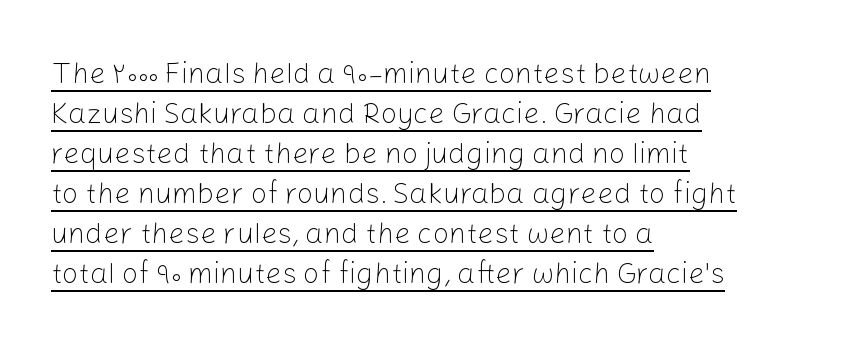
The image shows 29 px light sans-serif type, upright; set left-aligned, normal line spacing (1.38x), normal letter spacing, underlined; low stroke contrast and a medium x-height.
